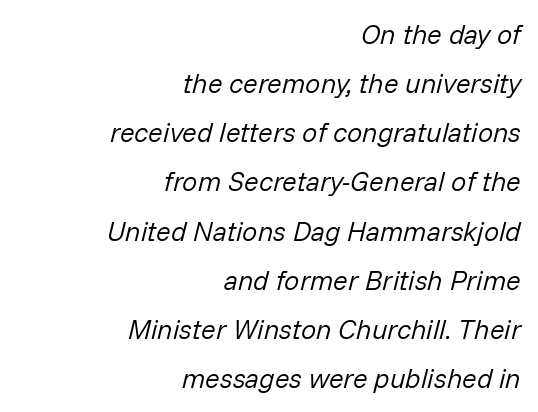
The image shows 27 px text type, italic (leaning right); set right-aligned, line spacing 1.82x, normal letter spacing, not underlined.
